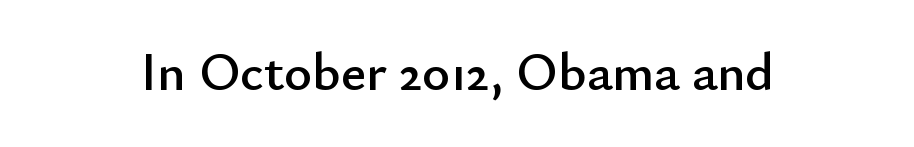
Every character sits straight up, as roman type does. Plain, unruled lines of type. This rendering employs a face without finishing strokes, i.e., a sans-serif. Default kerning and tracking; the words read as compact shapes. Do the characters align in a grid? No, the font is proportional.
